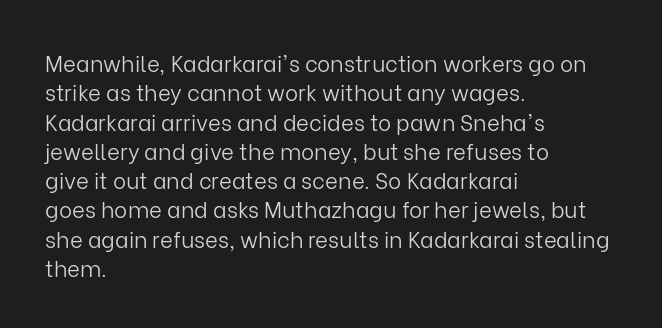
Q: Is the text bold? A: No.
Q: Is the text italic (slanted)? A: No, it is upright.
Q: Is the text underlined? A: No.
Q: How is the paragraph aligned? A: Left-aligned.
Q: Is the spacing between letters normal or unusually wide? A: Normal.
Q: Is the spacing between lines tight, normal or loose? A: Normal.
